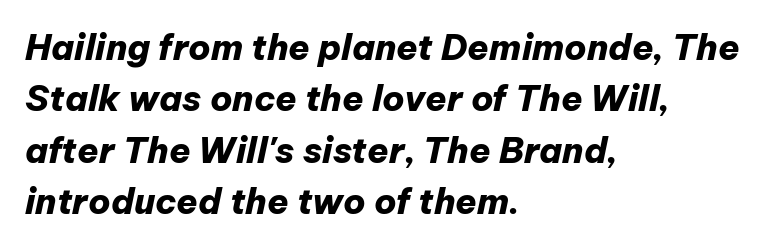
{"italic": "yes", "lean": "right", "slant_degrees": 12, "bold": "yes", "weight": "heavy", "width": "normal", "stroke_contrast": "low", "x_height": "medium", "monospaced": "no", "underline": "no", "align": "left", "line_spacing": "normal", "line_spacing_ratio": 1.47, "letter_spacing": "normal", "letter_spacing_em": 0.0, "glyph_px": 35}
